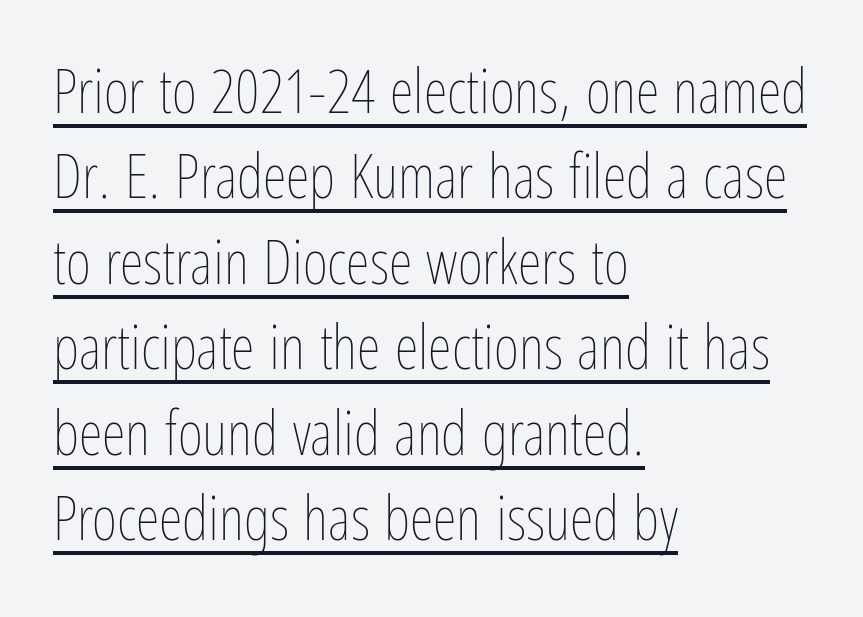
Q: Is the text bold? A: No.
Q: Is the text italic (slanted)? A: No, it is upright.
Q: Is the text underlined? A: Yes.
Q: How is the paragraph aligned? A: Left-aligned.
Q: Is the spacing between letters normal or unusually wide? A: Normal.
Q: Is the spacing between lines tight, normal or loose? A: Normal.
Q: Width (condensed, normal, or wide)? A: Condensed.
Q: Stroke contrast? A: Low.
Q: x-height? A: Medium.
Q: Monospaced? A: No.
